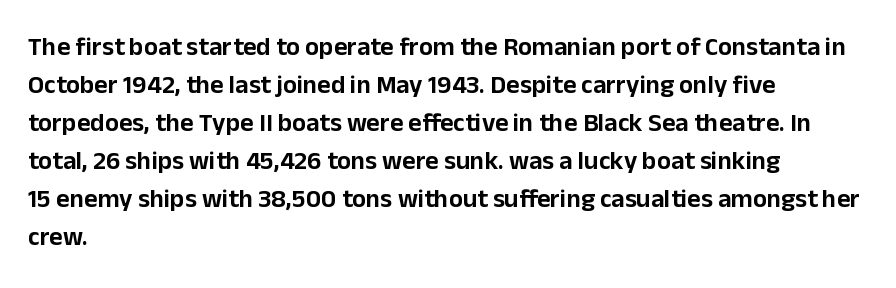
Q: Is the text italic (slanted)? A: No, it is upright.
Q: Is the text underlined? A: No.
Q: How is the paragraph aligned? A: Left-aligned.
Q: Is the spacing between letters normal or unusually wide? A: Normal.
Q: Is the spacing between lines tight, normal or loose? A: Normal.
